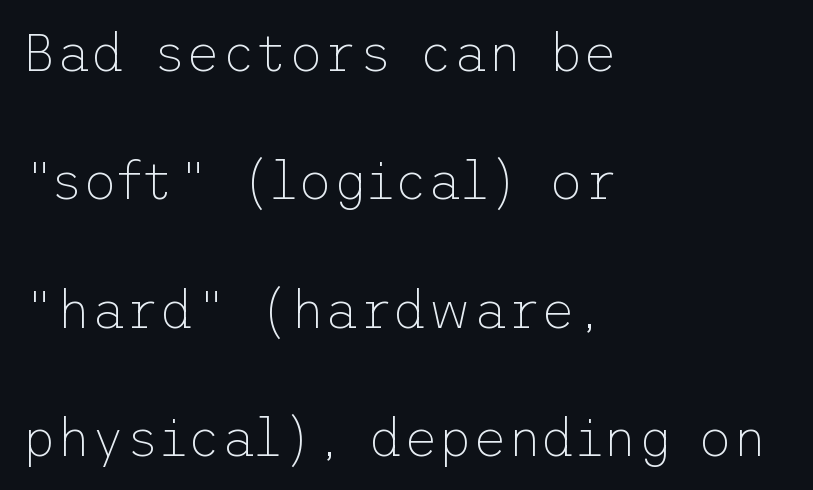
Each row of text sits above clean, open space. Leftover space on each line is placed entirely after the last word. Glyph-to-glyph distance matches everyday printed text. Each letter's strokes conclude bluntly, with no projecting serifs. Is this a heavy cut? Hardly; it is regular or lighter. Characters remain perfectly vertical along every line.
